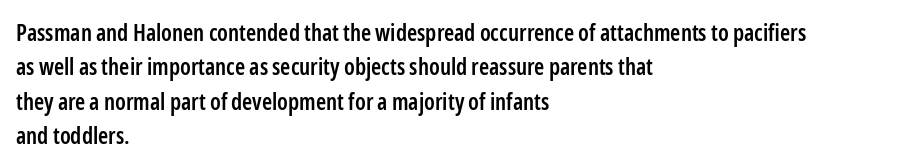
{"italic": "no", "bold": "semi", "underline": "no", "align": "left", "line_spacing": "normal", "line_spacing_ratio": 1.49, "letter_spacing": "normal", "letter_spacing_em": 0.0, "glyph_px": 23}
